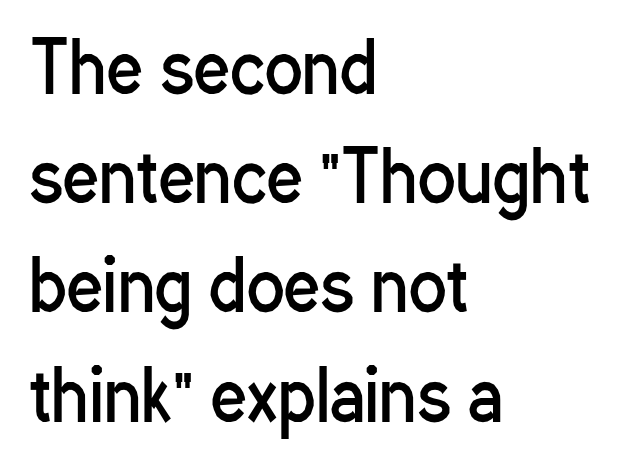
This is roman type, the default non-slanted kind. Check the space under the baseline: it is left empty. A light-to-regular cut is what we see here. Note: no serifs on the glyphs. Compared with typical body copy, the letter spacing here is the same.
